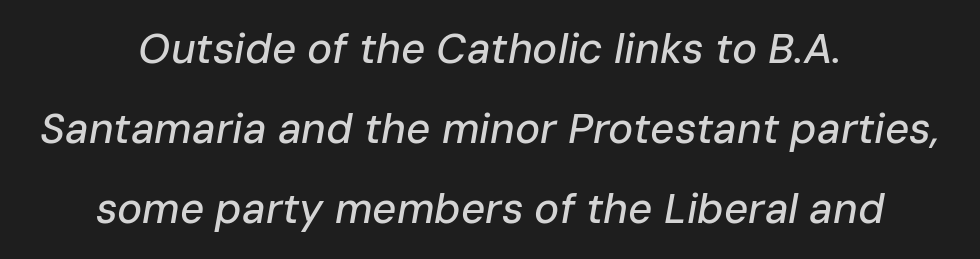
Q: Is the text italic (slanted)? A: Yes, it leans right by about 10 degrees.
Q: Is the text underlined? A: No.
Q: How is the paragraph aligned? A: Centered.
Q: Is the spacing between letters normal or unusually wide? A: Normal.
Q: Is the spacing between lines tight, normal or loose? A: Loose.
Q: Width (condensed, normal, or wide)? A: Normal.
Q: Stroke contrast? A: Low.
Q: x-height? A: Medium.
Q: Monospaced? A: No.
